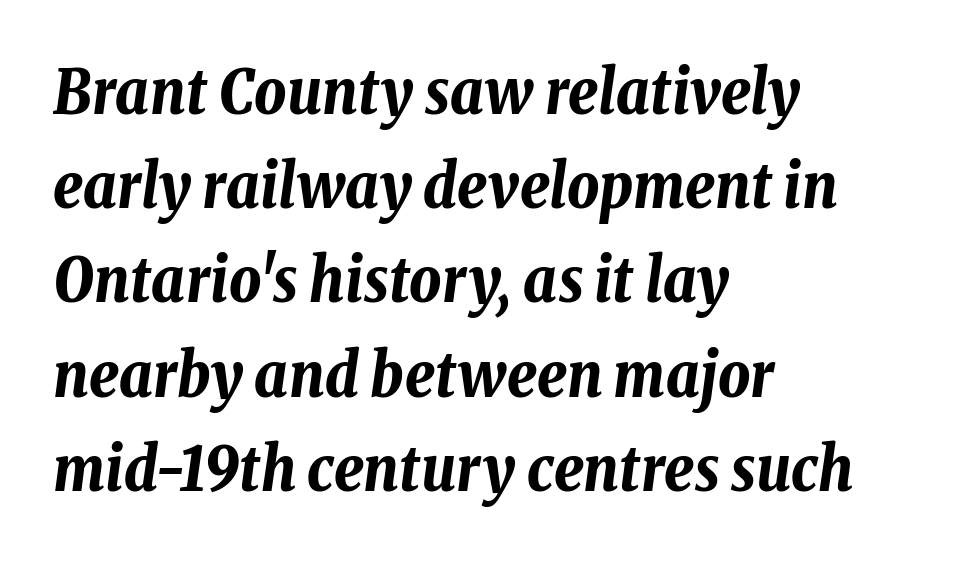
Where is the straight margin? On the left. The letters are slanted; this is an italic face. Honestly, there is no underline to notice here at all. A dark, heavy texture on the line: the type is bold.
